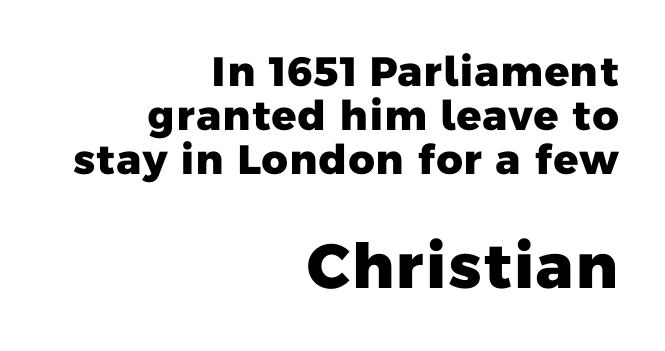
Q: Is the text bold? A: Yes.
Q: Is the typeface a serif or a sans-serif typeface? A: Sans-serif.
Q: Is the text underlined? A: No.
Q: How is the paragraph aligned? A: Right-aligned.
Q: Is the spacing between letters normal or unusually wide? A: Normal.
Q: Is the spacing between lines tight, normal or loose? A: Tight.
Q: Which block of text is set in a larger size, the first (top) or the second (bottom)? A: The second (bottom) one.
Q: Width (condensed, normal, or wide)? A: Normal.
Q: Stroke contrast? A: Low.
Q: x-height? A: Medium.
Q: Monospaced? A: No.
